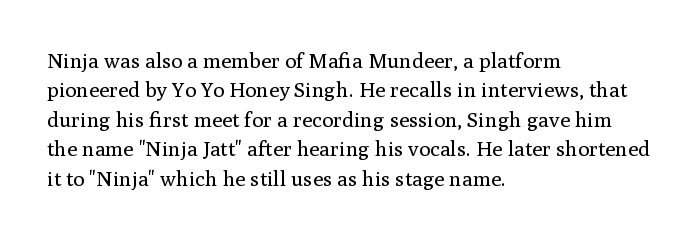
Q: Is the text bold? A: No.
Q: Is the text italic (slanted)? A: No, it is upright.
Q: Is the text underlined? A: No.
Q: How is the paragraph aligned? A: Left-aligned.
Q: Is the spacing between letters normal or unusually wide? A: Normal.
Q: Is the spacing between lines tight, normal or loose? A: Normal.
